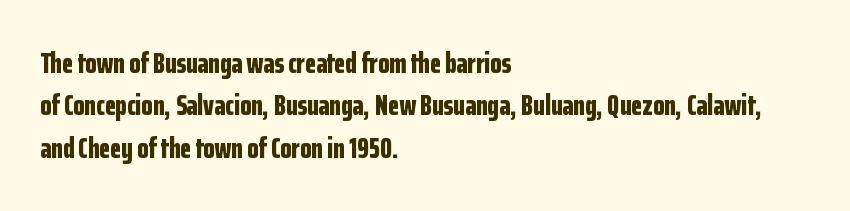
{"serif": "no", "italic": "no", "bold": "yes", "weight": "bold", "width": "condensed", "stroke_contrast": "low", "x_height": "medium", "monospaced": "no", "underline": "no", "align": "left", "line_spacing": "normal", "line_spacing_ratio": 1.46, "letter_spacing": "normal", "letter_spacing_em": 0.0, "glyph_px": 29}
